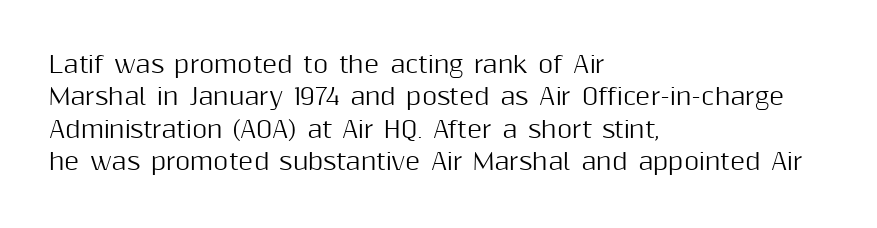
The image shows 23 px text type, upright; set left-aligned, normal line spacing (1.41x), normal letter spacing, not underlined.
